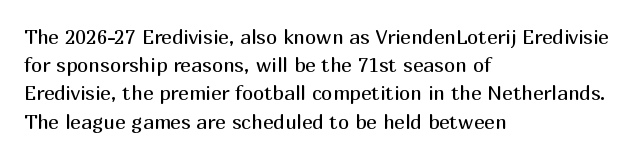
The image shows 20 px text type, upright; set left-aligned, normal line spacing (1.41x), normal letter spacing, not underlined.
